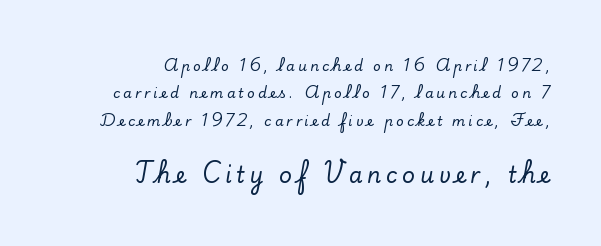
{"underline": "no", "align": "right", "line_spacing": "loose", "line_spacing_ratio": 1.96, "letter_spacing": "wide", "letter_spacing_em": 0.21, "larger_block": "second", "size_ratio": 1.57, "glyph_px": 22}
